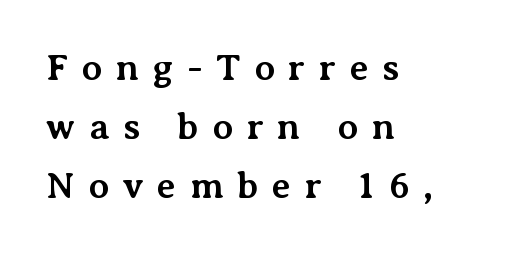
Q: Is the text bold? A: Yes.
Q: Is the text italic (slanted)? A: No, it is upright.
Q: Is the typeface a serif or a sans-serif typeface? A: Serif.
Q: Is the text underlined? A: No.
Q: How is the paragraph aligned? A: Left-aligned.
Q: Is the spacing between letters normal or unusually wide? A: Unusually wide.
Q: Is the spacing between lines tight, normal or loose? A: Normal.
Q: Width (condensed, normal, or wide)? A: Normal.
Q: Stroke contrast? A: Medium.
Q: x-height? A: Medium.
Q: Monospaced? A: No.
